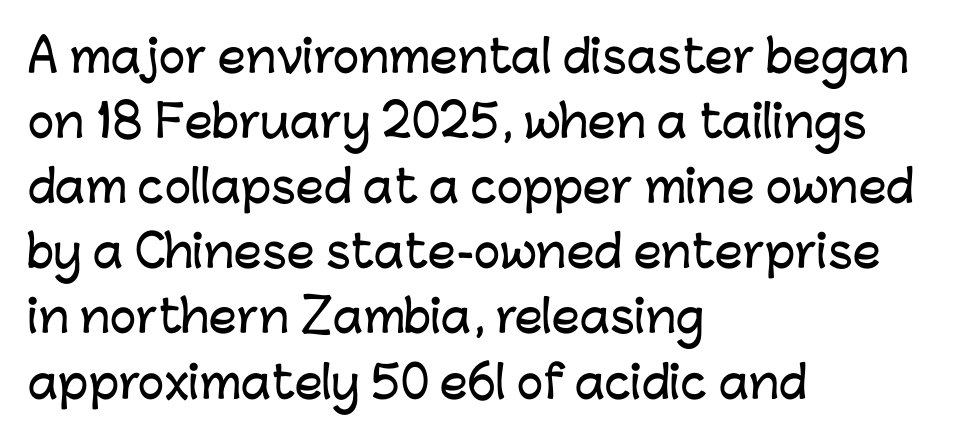
The image shows 44 px sans-serif type, upright; set left-aligned, normal line spacing (1.48x), normal letter spacing, not underlined; low stroke contrast and a medium x-height.
